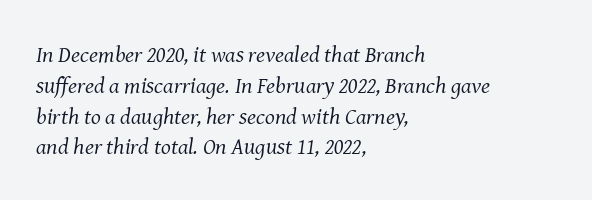
The image shows 23 px text type, italic (leaning right); set left-aligned, normal line spacing (1.34x), normal letter spacing, not underlined.
